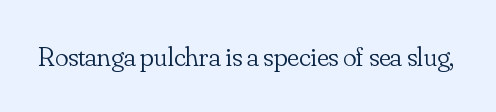
{"serif": "yes", "italic": "no", "bold": "no", "weight": "light", "width": "normal", "stroke_contrast": "low", "x_height": "small", "monospaced": "no", "underline": "no", "letter_spacing": "normal", "letter_spacing_em": 0.0, "glyph_px": 28}
